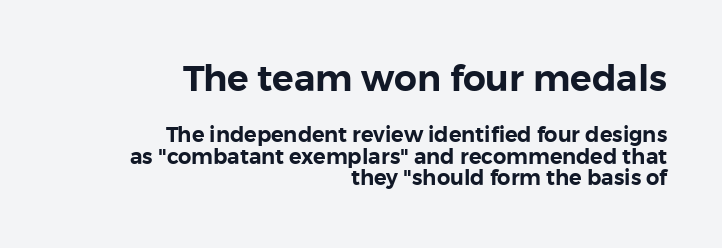
{"serif": "no", "italic": "no", "width": "normal", "stroke_contrast": "low", "x_height": "medium", "monospaced": "no", "underline": "no", "align": "right", "line_spacing": "tight", "line_spacing_ratio": 1.03, "letter_spacing": "normal", "letter_spacing_em": 0.0, "larger_block": "first", "size_ratio": 1.71, "glyph_px": 36}
